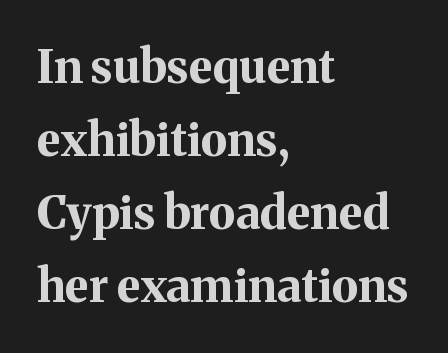
{"serif": "yes", "italic": "no", "bold": "yes", "weight": "bold", "width": "normal", "stroke_contrast": "medium", "x_height": "medium", "monospaced": "no", "underline": "no", "align": "left", "line_spacing": "normal", "line_spacing_ratio": 1.59, "letter_spacing": "normal", "letter_spacing_em": 0.0, "glyph_px": 46}
